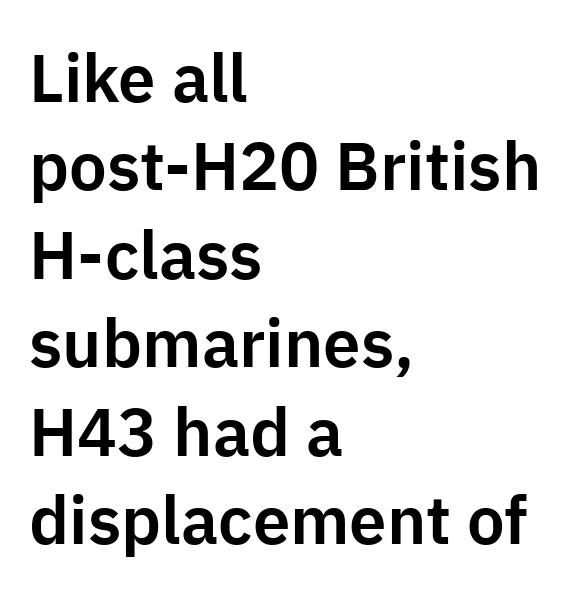
The line-height multiplier appears to be the usual default. You can tell from the bare stems that sans-serif type was used. Posture: straight, roman, zero tilt. Every row of glyphs begins at an identical x-position on the left. The area under the type is left untouched. Looks like regular typesetting: each glyph gets only the width it needs.
